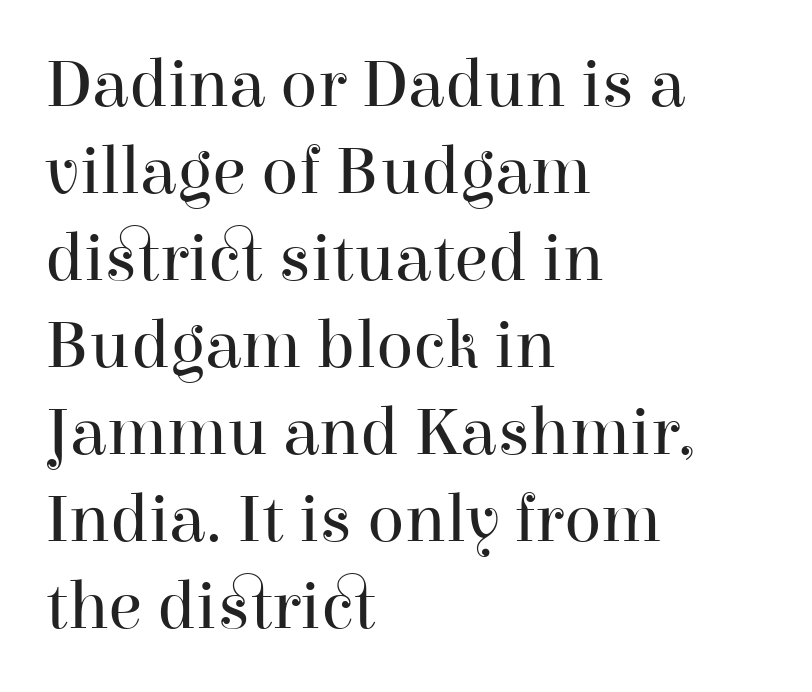
The image shows 69 px regular-weight serif type, upright; set left-aligned, normal line spacing (1.26x), normal letter spacing, not underlined; high stroke contrast and a medium x-height.
